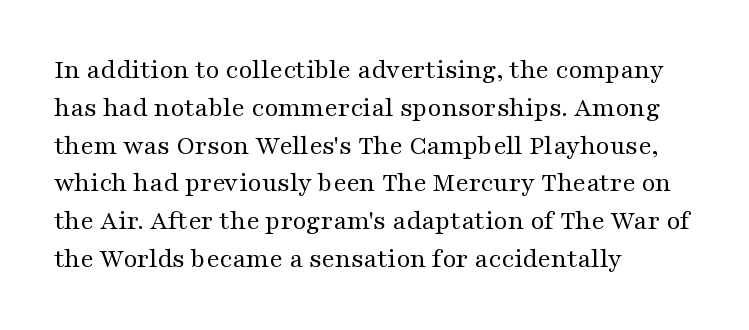
{"italic": "no", "bold": "no", "underline": "no", "align": "left", "line_spacing": "normal", "line_spacing_ratio": 1.4, "letter_spacing": "normal", "letter_spacing_em": 0.0, "glyph_px": 27}
